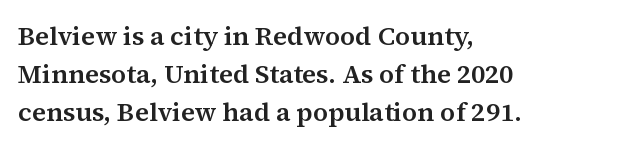
{"italic": "no", "underline": "no", "align": "left", "line_spacing": "normal", "line_spacing_ratio": 1.46, "letter_spacing": "normal", "letter_spacing_em": 0.0, "glyph_px": 26}
